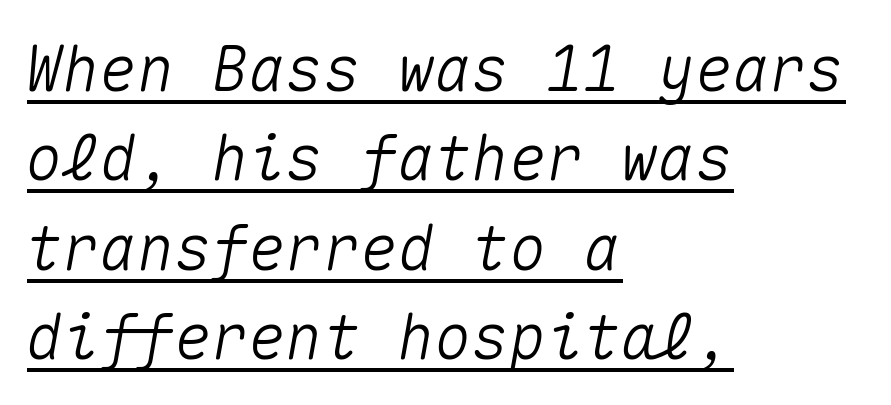
Q: Is the text italic (slanted)? A: Yes, it leans right by about 10 degrees.
Q: Is the text underlined? A: Yes.
Q: How is the paragraph aligned? A: Left-aligned.
Q: Is the spacing between letters normal or unusually wide? A: Normal.
Q: Is the spacing between lines tight, normal or loose? A: Normal.
Q: Width (condensed, normal, or wide)? A: Normal.
Q: Stroke contrast? A: Medium.
Q: x-height? A: Medium.
Q: Monospaced? A: Yes.
